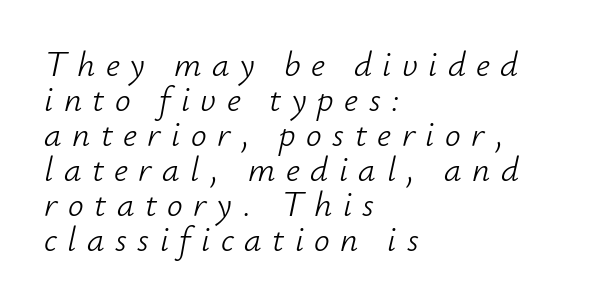
Baseline-to-baseline distance is barely more than the letter height. Caption: face not bold, strokes unweighted. These lines are rendered in a variable-pitch font. The horizontal fit of the characters is loose and conspicuously gappy.
